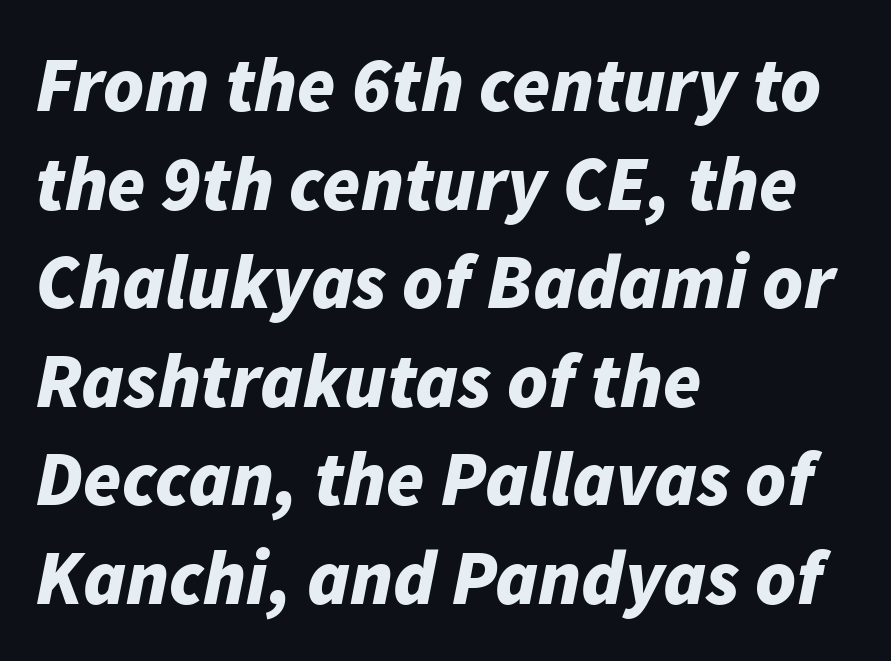
{"italic": "yes", "lean": "right", "slant_degrees": 11, "bold": "yes", "weight": "bold", "width": "normal", "stroke_contrast": "low", "x_height": "medium", "monospaced": "no", "underline": "no", "align": "left", "line_spacing": "normal", "line_spacing_ratio": 1.28, "letter_spacing": "normal", "letter_spacing_em": 0.0, "glyph_px": 77}
